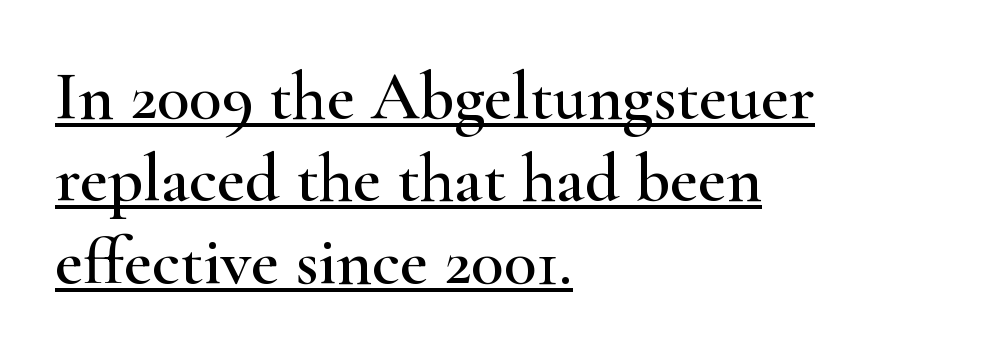
Are there feet on the stems? There are — it's a serif. The font's upright variant was chosen for this text. This is underlined copy, the kind a proofreader might mark for attention. The face used here is proportionally spaced, like ordinary book or web type. Where is the straight margin? On the left. A typesetter would call this zero additional tracking.
